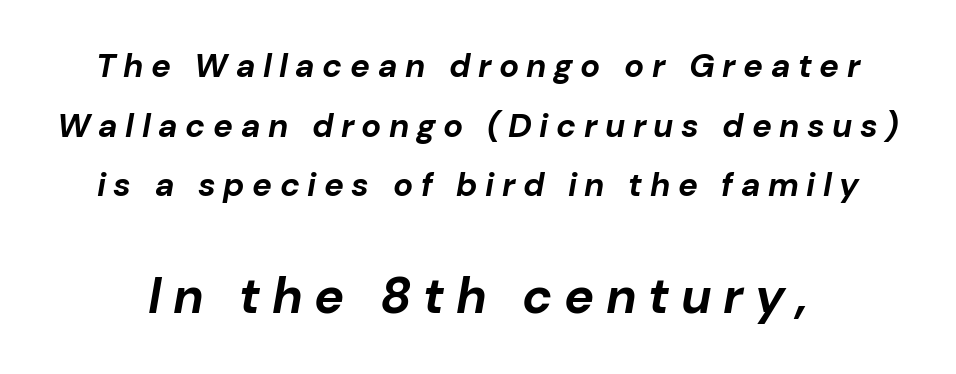
{"italic": "yes", "lean": "right", "slant_degrees": 10, "bold": "yes", "weight": "bold", "width": "normal", "stroke_contrast": "low", "x_height": "medium", "monospaced": "no", "underline": "no", "line_spacing_ratio": 1.81, "letter_spacing": "wide", "letter_spacing_em": 0.23, "larger_block": "second", "size_ratio": 1.52, "glyph_px": 50}
